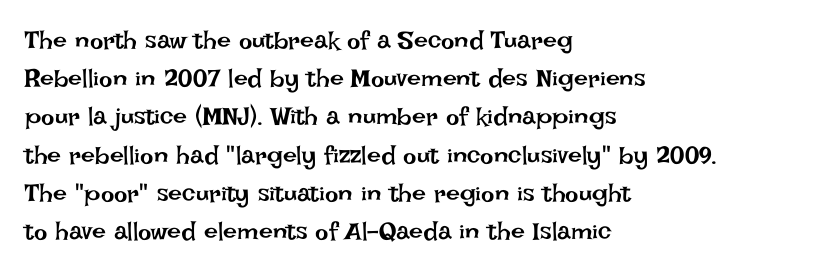
The glyphs are unaccompanied by any horizontal stroke below them. Posture: vertical. These lines keep a tight, regular rhythm from letter to letter. Interline gaps are of average width in this sample. The paragraph shown leans on its left margin.
